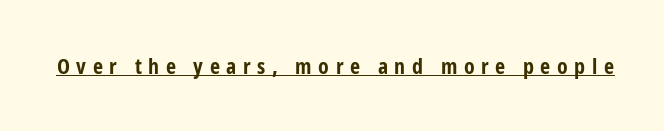
The image shows 22 px bold type, upright; set unusually wide letter spacing (+0.3 em), underlined.
